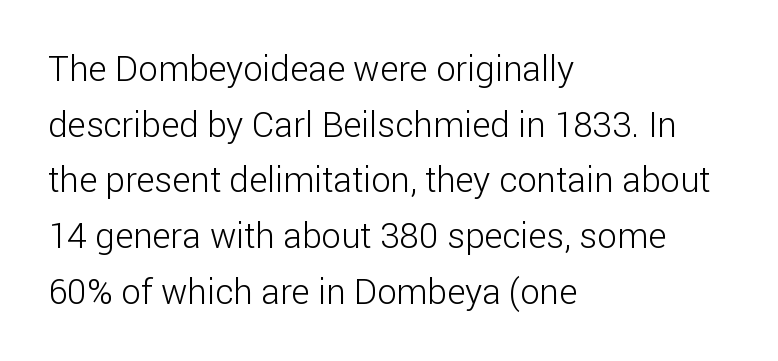
Check under the words: just untouched page. Stroke terminals: plain, sans-serif. Characters follow at the spacing the type designer built in. Stems here are at most as thick as an everyday book face.
